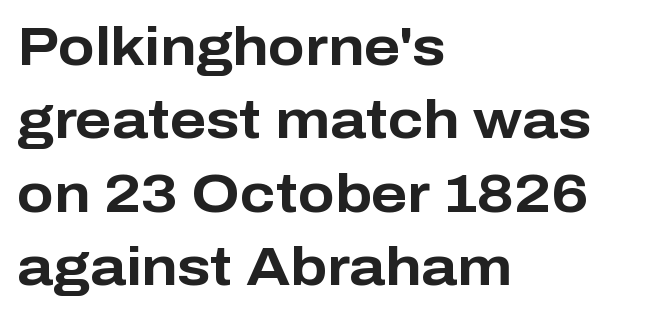
Do the letters lean? They stand straight. Look at the stroke-to-counter ratio: heavy, a bold. Letters rest on an invisible, unmarked baseline. The type is set solid horizontally, with unmodified tracking. Proportional: the letters do not fall into vertical columns. The lines are quadded left.
